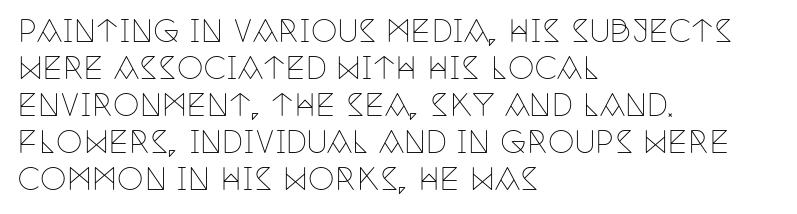
Q: Is the text bold? A: No.
Q: Is the text italic (slanted)? A: No, it is upright.
Q: Is the typeface a serif or a sans-serif typeface? A: Serif.
Q: Is the text underlined? A: No.
Q: How is the paragraph aligned? A: Left-aligned.
Q: Is the spacing between letters normal or unusually wide? A: Normal.
Q: Width (condensed, normal, or wide)? A: Condensed.
Q: Stroke contrast? A: Low.
Q: x-height? A: Large.
Q: Monospaced? A: No.
